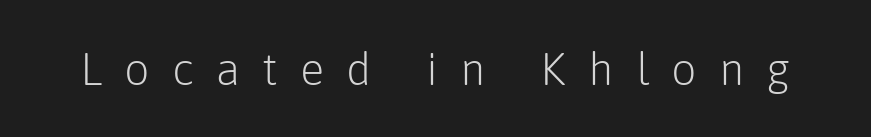
Q: Is the text bold? A: No.
Q: Is the text italic (slanted)? A: No, it is upright.
Q: Is the typeface a serif or a sans-serif typeface? A: Sans-serif.
Q: Is the text underlined? A: No.
Q: Is the spacing between letters normal or unusually wide? A: Unusually wide.
Q: Width (condensed, normal, or wide)? A: Normal.
Q: Stroke contrast? A: Low.
Q: x-height? A: Medium.
Q: Monospaced? A: No.
